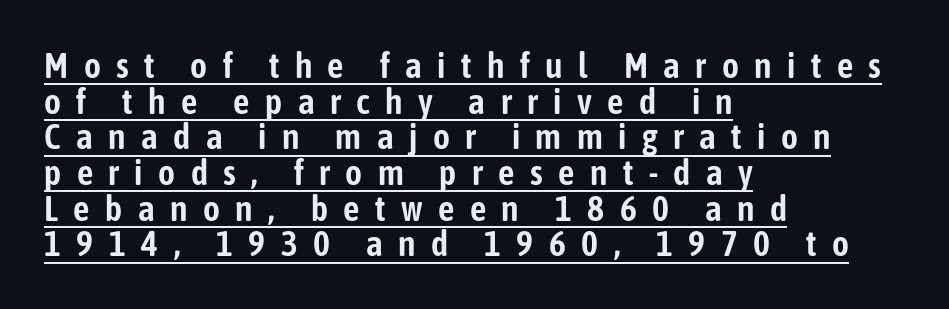
Q: Is the text italic (slanted)? A: No, it is upright.
Q: Is the typeface a serif or a sans-serif typeface? A: Sans-serif.
Q: Is the text underlined? A: Yes.
Q: How is the paragraph aligned? A: Left-aligned.
Q: Is the spacing between letters normal or unusually wide? A: Unusually wide.
Q: Is the spacing between lines tight, normal or loose? A: Tight.
Q: Width (condensed, normal, or wide)? A: Condensed.
Q: Stroke contrast? A: Low.
Q: x-height? A: Medium.
Q: Monospaced? A: No.
